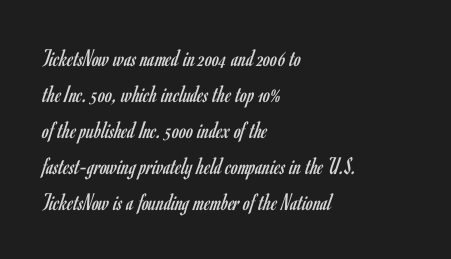
Q: Is the text bold? A: No.
Q: Is the text italic (slanted)? A: Yes.
Q: Is the text underlined? A: No.
Q: How is the paragraph aligned? A: Left-aligned.
Q: Is the spacing between letters normal or unusually wide? A: Normal.
Q: Is the spacing between lines tight, normal or loose? A: Normal.
